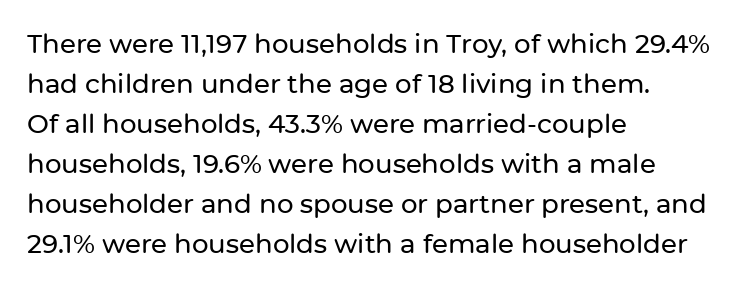
{"italic": "no", "underline": "no", "align": "left", "line_spacing": "normal", "line_spacing_ratio": 1.54, "letter_spacing": "normal", "letter_spacing_em": 0.0, "glyph_px": 26}
